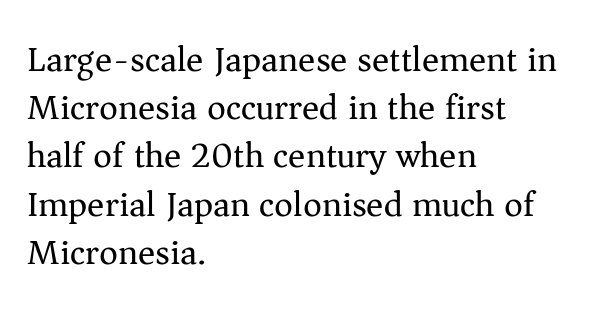
The image shows 36 px regular-weight serif type, upright; set left-aligned, normal line spacing (1.34x), normal letter spacing, not underlined; medium stroke contrast and a medium x-height.
